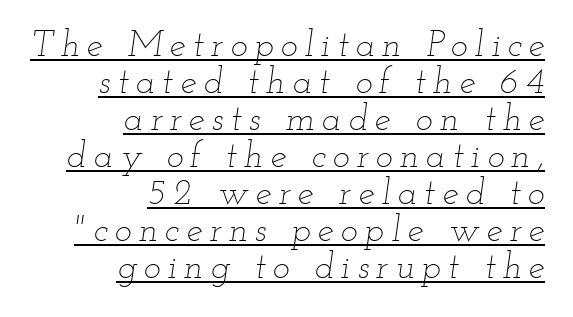
{"italic": "yes", "lean": "right", "slant_degrees": 12, "bold": "no", "weight": "thin", "width": "wide", "stroke_contrast": "low", "x_height": "small", "monospaced": "no", "underline": "yes", "align": "right", "line_spacing": "tight", "line_spacing_ratio": 1.03, "letter_spacing": "wide", "letter_spacing_em": 0.2, "glyph_px": 36}
